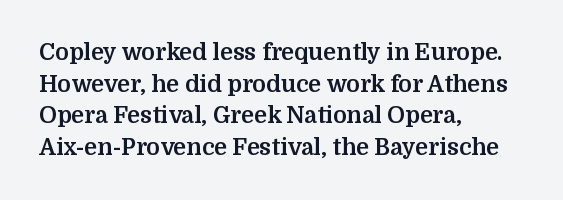
One glance says typical: line gaps are just what's usual. The letters stand upright; this is a roman face. These lines stack with their left ends in a neat column. Bold? Absolutely — the strokes are thick and heavy.
